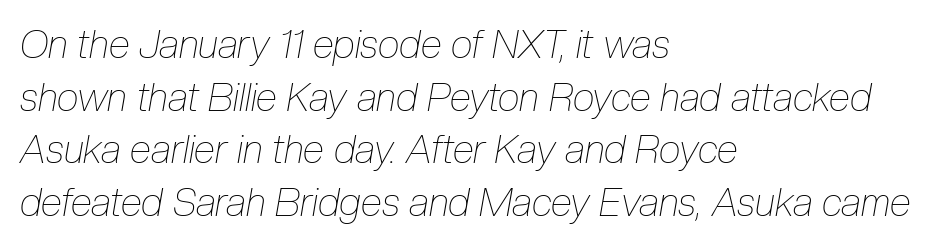
Q: Is the text bold? A: No.
Q: Is the text italic (slanted)? A: Yes, it leans right by about 10 degrees.
Q: Is the text underlined? A: No.
Q: How is the paragraph aligned? A: Left-aligned.
Q: Is the spacing between letters normal or unusually wide? A: Normal.
Q: Is the spacing between lines tight, normal or loose? A: Normal.
Q: Width (condensed, normal, or wide)? A: Condensed.
Q: Stroke contrast? A: Low.
Q: x-height? A: Medium.
Q: Monospaced? A: No.
